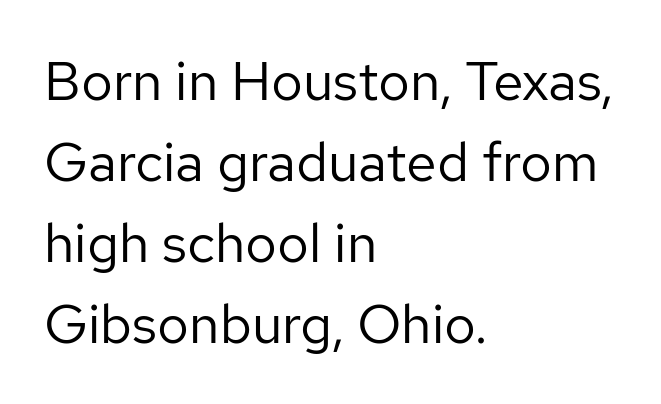
Q: Is the text bold? A: No.
Q: Is the text italic (slanted)? A: No, it is upright.
Q: Is the typeface a serif or a sans-serif typeface? A: Sans-serif.
Q: Is the text underlined? A: No.
Q: How is the paragraph aligned? A: Left-aligned.
Q: Is the spacing between letters normal or unusually wide? A: Normal.
Q: Is the spacing between lines tight, normal or loose? A: Normal.
Q: Width (condensed, normal, or wide)? A: Normal.
Q: Stroke contrast? A: Low.
Q: x-height? A: Medium.
Q: Monospaced? A: No.
